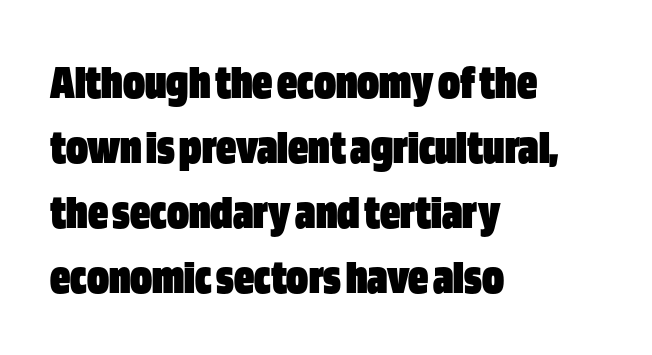
Q: Is the text bold? A: Yes.
Q: Is the text italic (slanted)? A: No, it is upright.
Q: Is the typeface a serif or a sans-serif typeface? A: Sans-serif.
Q: Is the text underlined? A: No.
Q: How is the paragraph aligned? A: Left-aligned.
Q: Is the spacing between letters normal or unusually wide? A: Normal.
Q: Is the spacing between lines tight, normal or loose? A: Normal.
Q: Width (condensed, normal, or wide)? A: Condensed.
Q: Stroke contrast? A: Low.
Q: x-height? A: Large.
Q: Monospaced? A: No.
